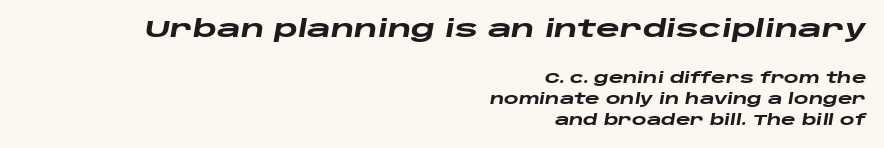
{"italic": "yes", "lean": "right", "slant_degrees": 10, "bold": "yes", "underline": "no", "align": "right", "line_spacing": "normal", "line_spacing_ratio": 1.51, "letter_spacing": "normal", "letter_spacing_em": 0.0, "larger_block": "first", "size_ratio": 1.64, "glyph_px": 23}
